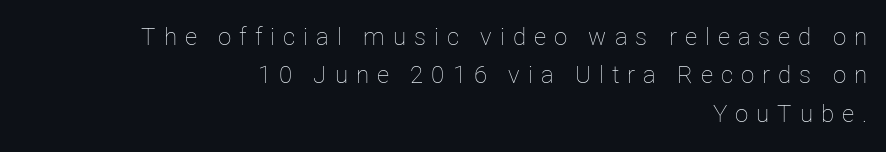
The image shows 24 px text type, upright; set right-aligned, normal line spacing (1.6x), unusually wide letter spacing (+0.33 em), not underlined.
